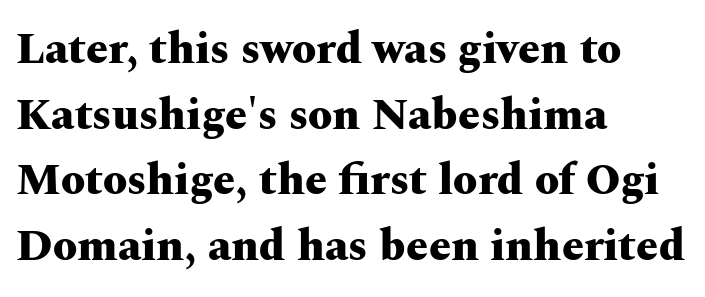
Q: Is the text bold? A: Yes.
Q: Is the text italic (slanted)? A: No, it is upright.
Q: Is the typeface a serif or a sans-serif typeface? A: Serif.
Q: Is the text underlined? A: No.
Q: How is the paragraph aligned? A: Left-aligned.
Q: Is the spacing between letters normal or unusually wide? A: Normal.
Q: Is the spacing between lines tight, normal or loose? A: Normal.
Q: Width (condensed, normal, or wide)? A: Wide.
Q: Stroke contrast? A: Medium.
Q: x-height? A: Medium.
Q: Monospaced? A: No.
